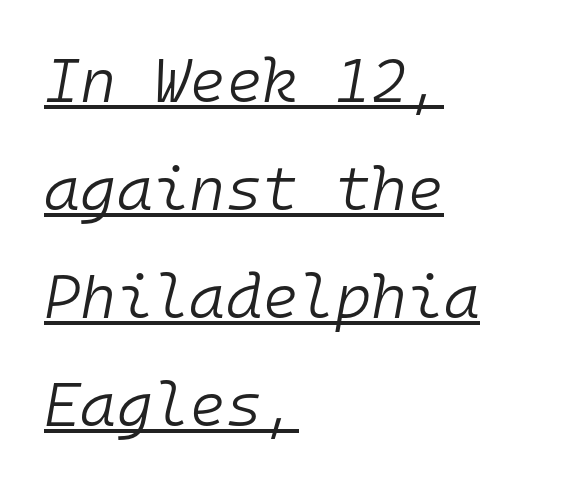
The weight would be labelled regular, book, light, or lighter still. Line beginnings align vertically; line endings do not. Quick note: underline on. How are the letters spaced? Ordinarily, with no added tracking.
